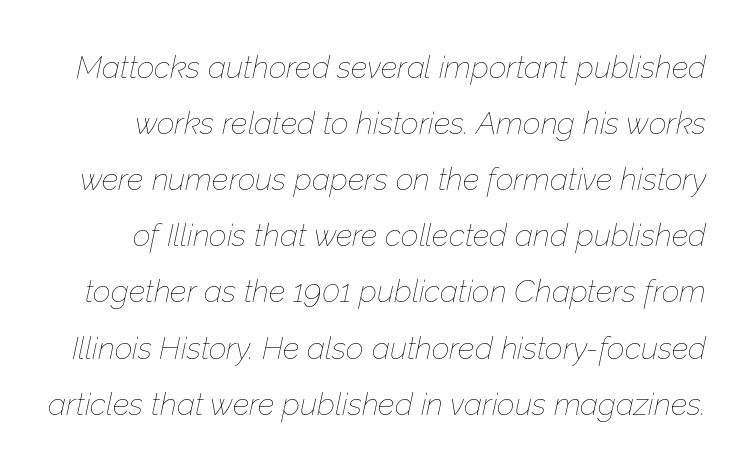
{"italic": "yes", "lean": "right", "slant_degrees": 12, "bold": "no", "weight": "thin", "width": "normal", "stroke_contrast": "low", "x_height": "medium", "monospaced": "no", "underline": "no", "line_spacing_ratio": 1.81, "letter_spacing": "normal", "letter_spacing_em": 0.0, "glyph_px": 31}
